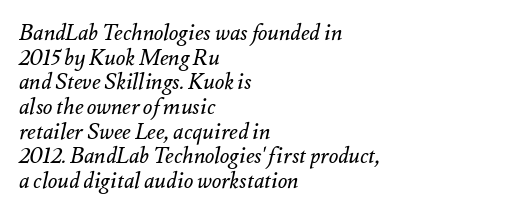
Q: Is the text bold? A: No.
Q: Is the text italic (slanted)? A: Yes, it leans right by about 12 degrees.
Q: Is the text underlined? A: No.
Q: How is the paragraph aligned? A: Left-aligned.
Q: Is the spacing between letters normal or unusually wide? A: Normal.
Q: Is the spacing between lines tight, normal or loose? A: Tight.
